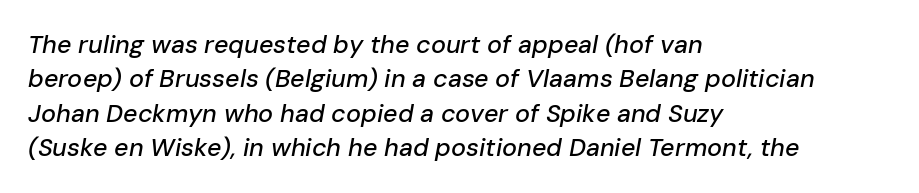
Short and long lines alike share a common starting point at left. Words appear dense and cohesive because spacing is normal. The specimen omits any rule beneath the text block's lines. Is there much room between lines? A standard amount, neither cramped nor airy. If you drew a line through each stem, it would be angled.
